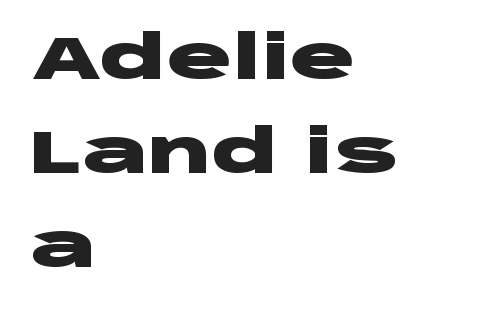
The image shows 61 px heavy, wide sans-serif type, upright; set left-aligned, normal line spacing (1.54x), normal letter spacing, not underlined; low stroke contrast and a large x-height.
